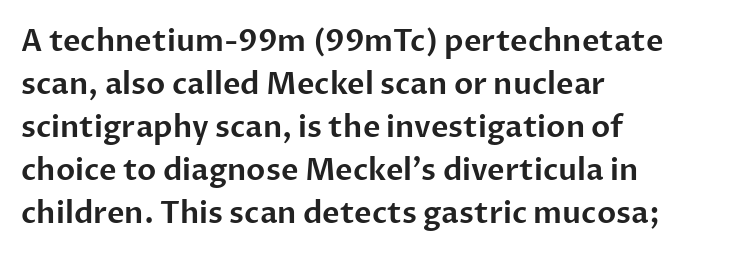
Look at the bottom of the vertical strokes: they stop flat, with no serifs. The leading is moderate, giving the passage an even texture. The baseline area is clear. The rendering uses natural spacing where letterforms have individual widths.
